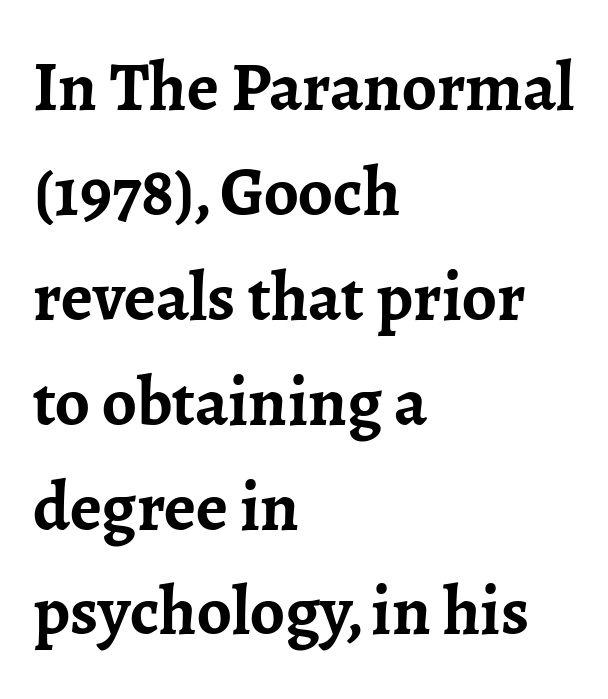
The image shows 69 px semibold serif type, upright; set left-aligned, normal line spacing (1.52x), normal letter spacing, not underlined; low stroke contrast and a medium x-height.
